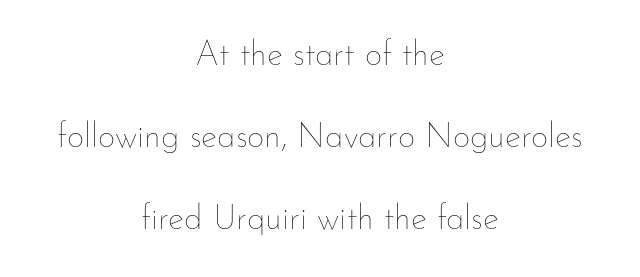
The image shows 34 px thin type, upright; set centered, loose line spacing (2.41x), normal letter spacing, not underlined; low stroke contrast and a small x-height.
